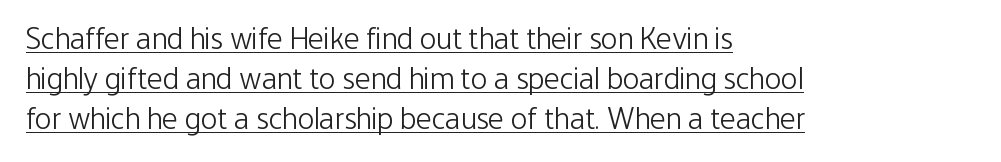
{"serif": "no", "italic": "no", "bold": "no", "weight": "light", "width": "condensed", "stroke_contrast": "low", "x_height": "medium", "monospaced": "no", "underline": "yes", "align": "left", "line_spacing": "normal", "line_spacing_ratio": 1.29, "letter_spacing": "normal", "letter_spacing_em": 0.0, "glyph_px": 31}
